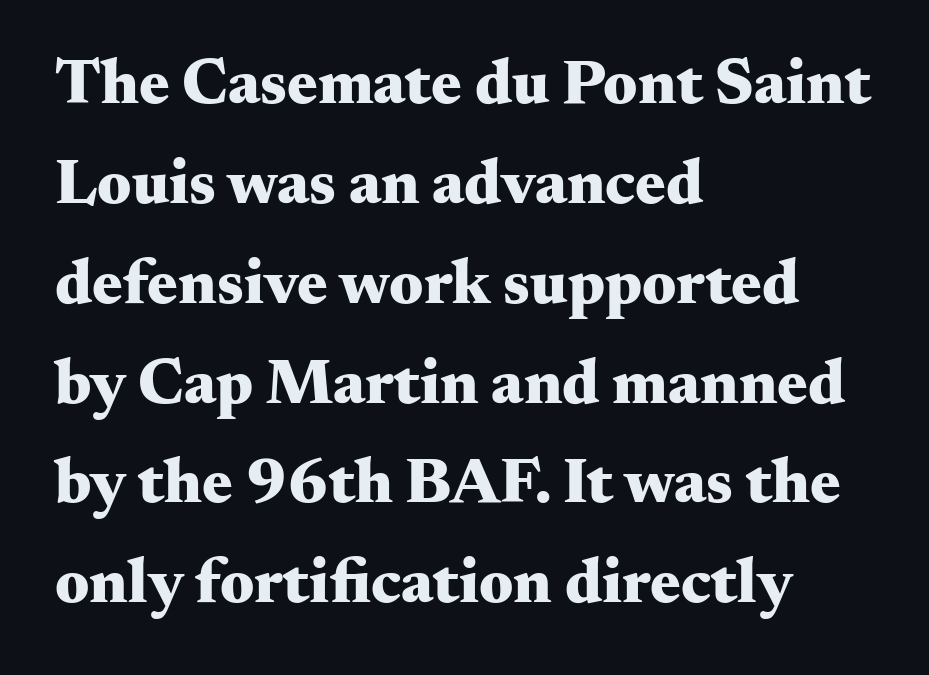
The image shows 64 px heavy, wide serif type, upright; set left-aligned, normal line spacing (1.56x), normal letter spacing, not underlined; medium stroke contrast and a small x-height.
